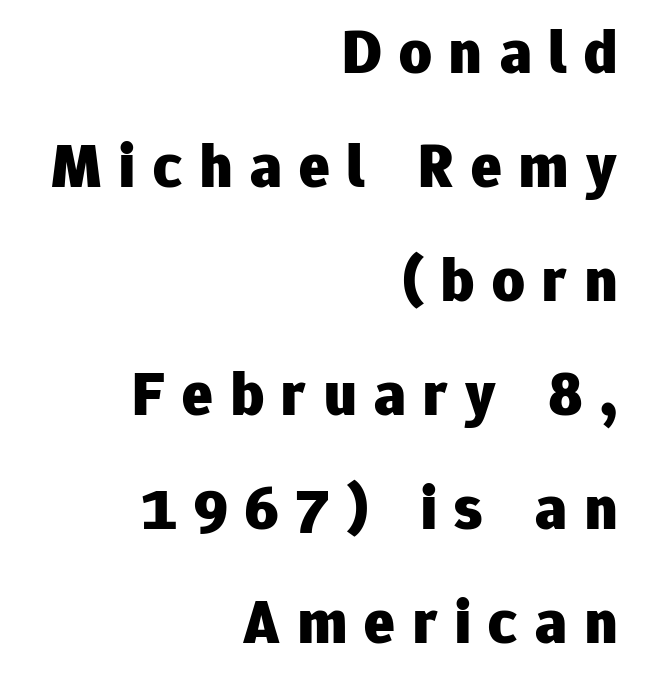
Weight: bold. The ragged edge is on the left, which tells us the setting is flush right. Letters rest on an invisible, unmarked baseline. Is this a fixed-width face? No — the glyphs have proportional, varying widths. The face used here is rendered with a markedly widened letterfit.
